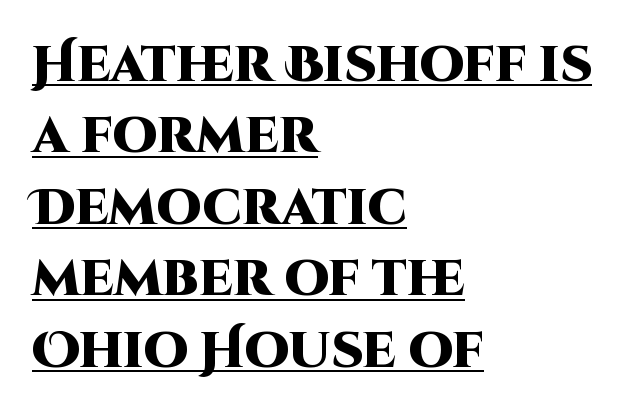
Every word sits above its own underline. Nope, no serifs anywhere on these letters. The typesetter chose a ragged-right arrangement here. Posture: straight, roman, zero tilt. Its strokes are broad and dark, the hallmark of bold type.
